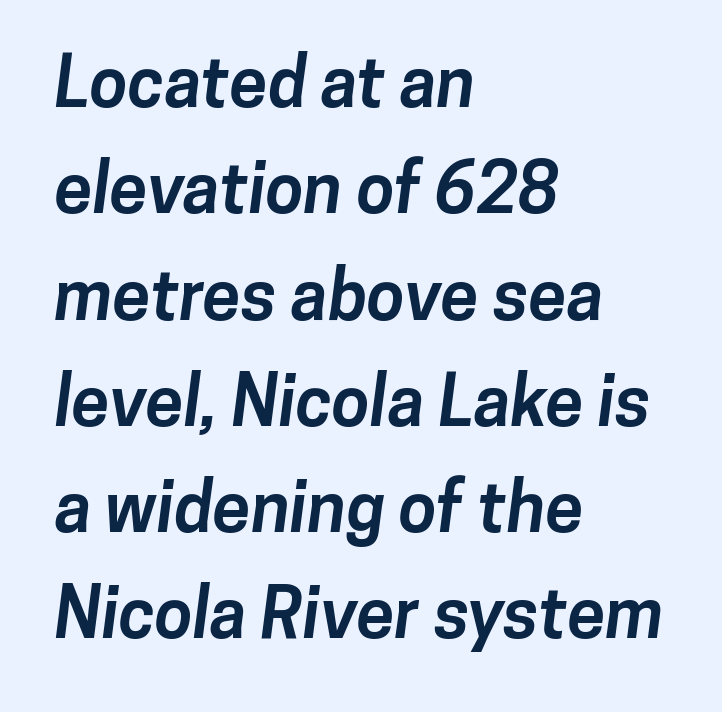
Q: Is the text bold? A: Yes.
Q: Is the typeface a serif or a sans-serif typeface? A: Sans-serif.
Q: Is the text underlined? A: No.
Q: How is the paragraph aligned? A: Left-aligned.
Q: Is the spacing between letters normal or unusually wide? A: Normal.
Q: Is the spacing between lines tight, normal or loose? A: Normal.
Q: Width (condensed, normal, or wide)? A: Normal.
Q: Stroke contrast? A: Low.
Q: x-height? A: Medium.
Q: Monospaced? A: No.
